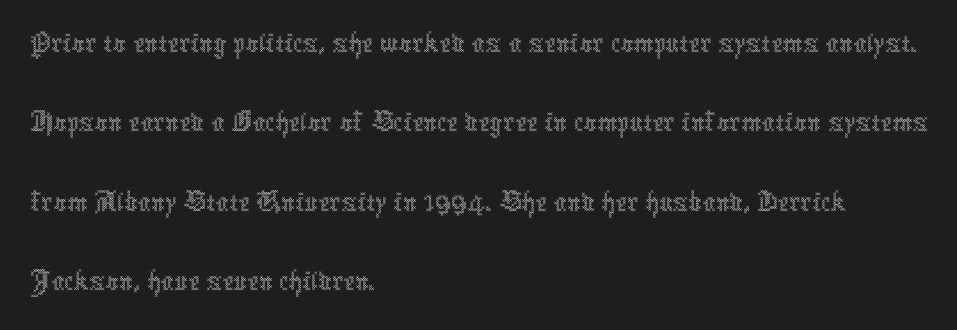
Q: Is the text bold? A: No.
Q: Is the text italic (slanted)? A: No, it is upright.
Q: Is the text underlined? A: No.
Q: How is the paragraph aligned? A: Left-aligned.
Q: Is the spacing between letters normal or unusually wide? A: Normal.
Q: Width (condensed, normal, or wide)? A: Condensed.
Q: x-height? A: Medium.
Q: Monospaced? A: No.
